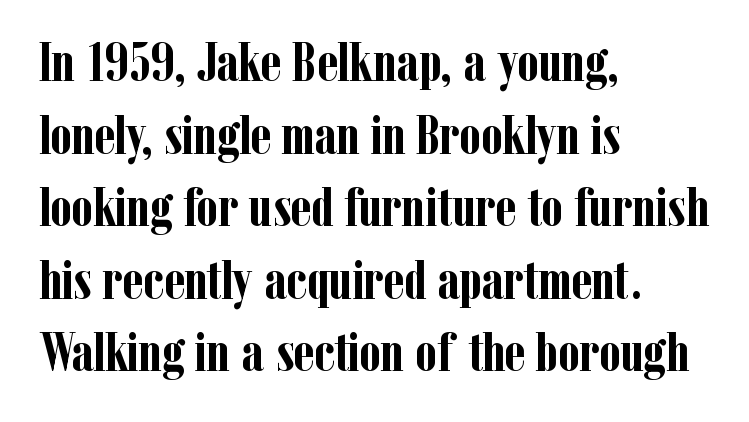
The image shows 55 px semibold, condensed serif type, upright; set left-aligned, normal line spacing (1.32x), normal letter spacing, not underlined; low stroke contrast and a medium x-height.
